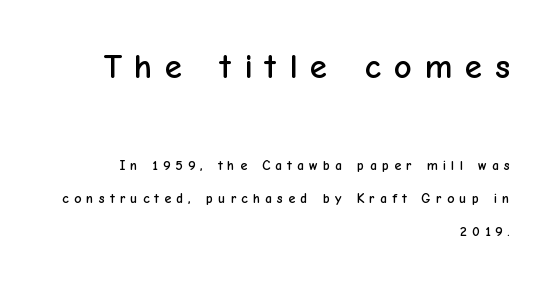
Q: Is the text italic (slanted)? A: No, it is upright.
Q: Is the typeface a serif or a sans-serif typeface? A: Sans-serif.
Q: Is the text underlined? A: No.
Q: How is the paragraph aligned? A: Right-aligned.
Q: Is the spacing between letters normal or unusually wide? A: Unusually wide.
Q: Is the spacing between lines tight, normal or loose? A: Loose.
Q: Which block of text is set in a larger size, the first (top) or the second (bottom)? A: The first (top) one.
Q: Width (condensed, normal, or wide)? A: Normal.
Q: Stroke contrast? A: Low.
Q: x-height? A: Medium.
Q: Monospaced? A: No.
